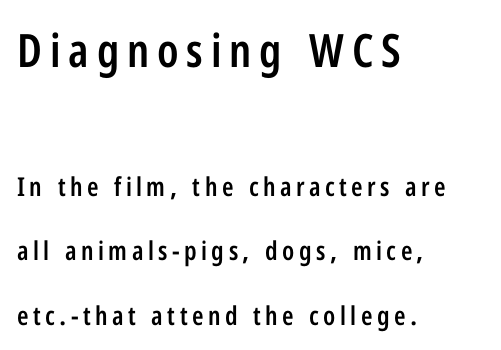
Nope, no serifs anywhere on these letters. Every row of glyphs begins at an identical x-position on the left. The rendering uses natural spacing where letterforms have individual widths. The passage shown stacks its lines with a broad gap.
